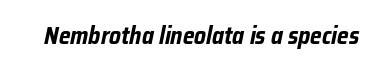
{"italic": "yes", "lean": "right", "slant_degrees": 12, "bold": "yes", "underline": "no", "letter_spacing": "normal", "letter_spacing_em": 0.0, "glyph_px": 24}
